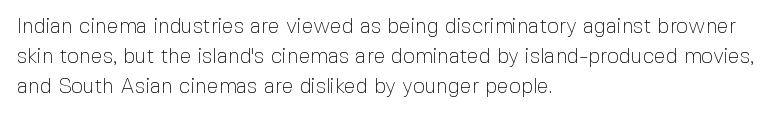
{"italic": "no", "bold": "no", "underline": "no", "align": "left", "line_spacing": "normal", "line_spacing_ratio": 1.42, "letter_spacing": "normal", "letter_spacing_em": 0.0, "glyph_px": 21}
